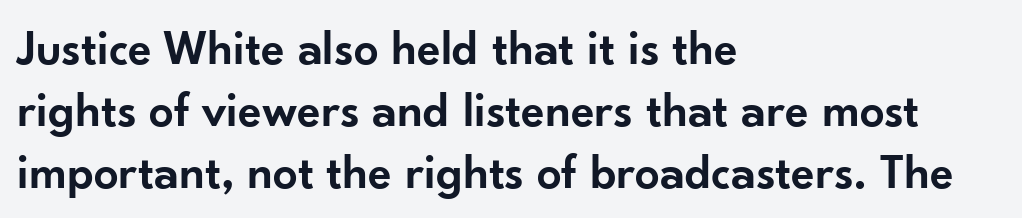
Q: Is the text bold? A: Semi-bold.
Q: Is the text italic (slanted)? A: No, it is upright.
Q: Is the typeface a serif or a sans-serif typeface? A: Sans-serif.
Q: Is the text underlined? A: No.
Q: How is the paragraph aligned? A: Left-aligned.
Q: Is the spacing between letters normal or unusually wide? A: Normal.
Q: Is the spacing between lines tight, normal or loose? A: Normal.
Q: Width (condensed, normal, or wide)? A: Normal.
Q: Stroke contrast? A: Low.
Q: x-height? A: Small.
Q: Monospaced? A: No.
